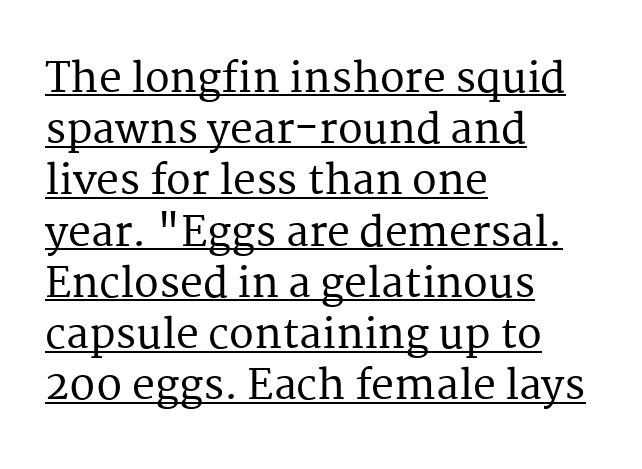
{"serif": "yes", "italic": "no", "width": "normal", "stroke_contrast": "medium", "x_height": "medium", "monospaced": "no", "underline": "yes", "align": "left", "line_spacing": "normal", "line_spacing_ratio": 1.25, "letter_spacing": "normal", "letter_spacing_em": 0.0, "glyph_px": 41}
